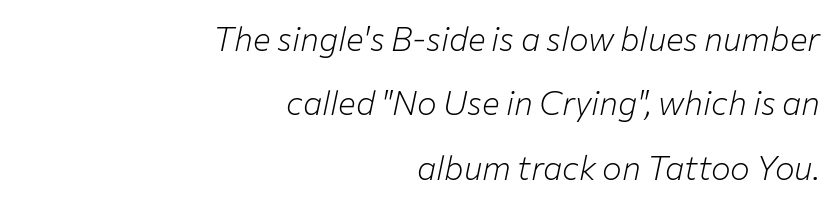
{"italic": "yes", "lean": "right", "slant_degrees": 12, "bold": "no", "weight": "light", "width": "normal", "stroke_contrast": "low", "x_height": "medium", "monospaced": "no", "underline": "no", "align": "right", "line_spacing": "loose", "line_spacing_ratio": 1.95, "letter_spacing": "normal", "letter_spacing_em": 0.0, "glyph_px": 33}
